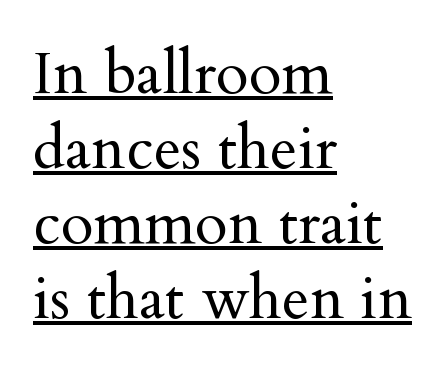
The image shows 60 px regular-weight serif type, upright; set left-aligned, normal line spacing (1.25x), normal letter spacing, underlined; medium stroke contrast and a small x-height.
